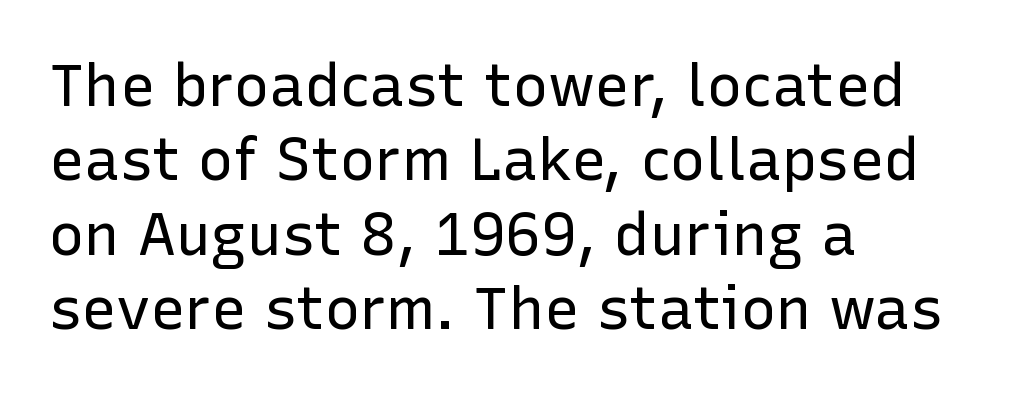
{"serif": "no", "italic": "no", "bold": "no", "weight": "regular", "width": "normal", "stroke_contrast": "low", "x_height": "medium", "monospaced": "no", "underline": "no", "align": "left", "line_spacing": "normal", "line_spacing_ratio": 1.26, "letter_spacing": "normal", "letter_spacing_em": 0.0, "glyph_px": 59}
